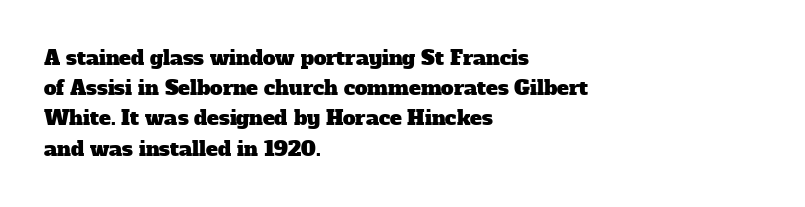
The image shows 20 px text type; set left-aligned, normal line spacing (1.51x), normal letter spacing, not underlined.
